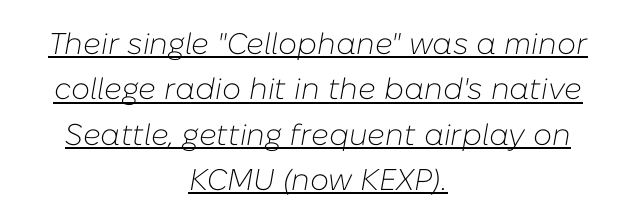
Q: Is the text bold? A: No.
Q: Is the text italic (slanted)? A: Yes, it leans right by about 10 degrees.
Q: Is the text underlined? A: Yes.
Q: How is the paragraph aligned? A: Centered.
Q: Is the spacing between letters normal or unusually wide? A: Normal.
Q: Is the spacing between lines tight, normal or loose? A: Normal.
Q: Width (condensed, normal, or wide)? A: Normal.
Q: Stroke contrast? A: Low.
Q: x-height? A: Medium.
Q: Monospaced? A: No.
